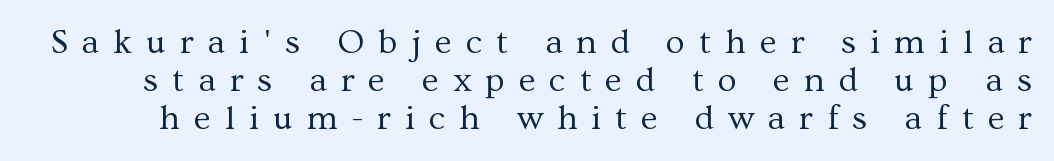
{"serif": "yes", "italic": "no", "bold": "no", "weight": "regular", "width": "normal", "stroke_contrast": "medium", "x_height": "medium", "monospaced": "no", "underline": "no", "line_spacing": "tight", "line_spacing_ratio": 1.08, "letter_spacing": "wide", "letter_spacing_em": 0.4, "glyph_px": 35}
